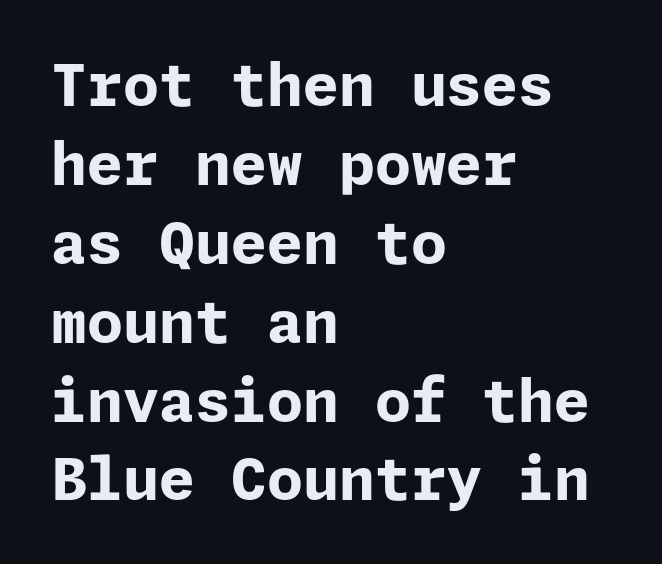
{"serif": "no", "italic": "no", "bold": "yes", "weight": "bold", "width": "normal", "stroke_contrast": "low", "x_height": "medium", "underline": "no", "align": "left", "line_spacing": "normal", "line_spacing_ratio": 1.36, "letter_spacing": "normal", "letter_spacing_em": 0.0, "glyph_px": 58}
